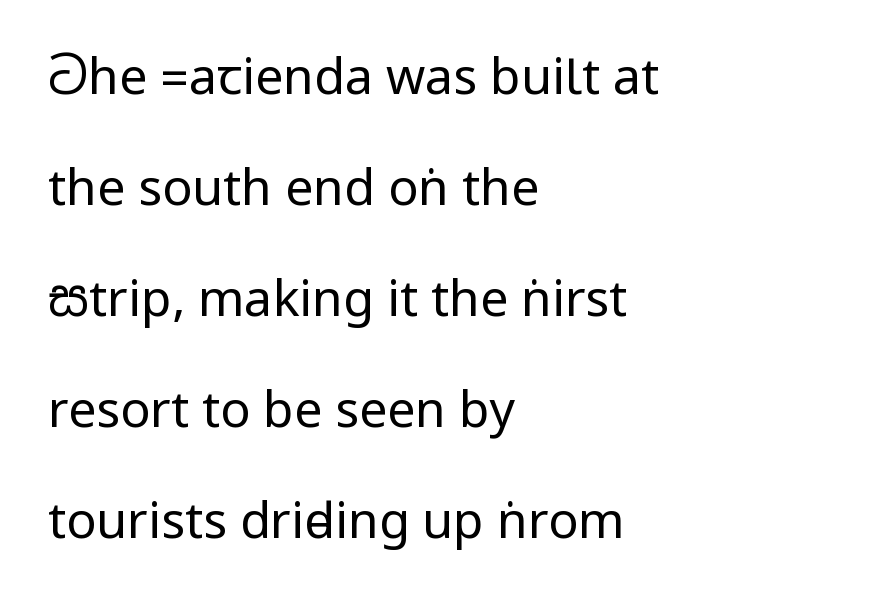
The image shows 50 px regular-weight, condensed sans-serif type, upright; set left-aligned, loose line spacing (2.22x), normal letter spacing, not underlined; low stroke contrast.
